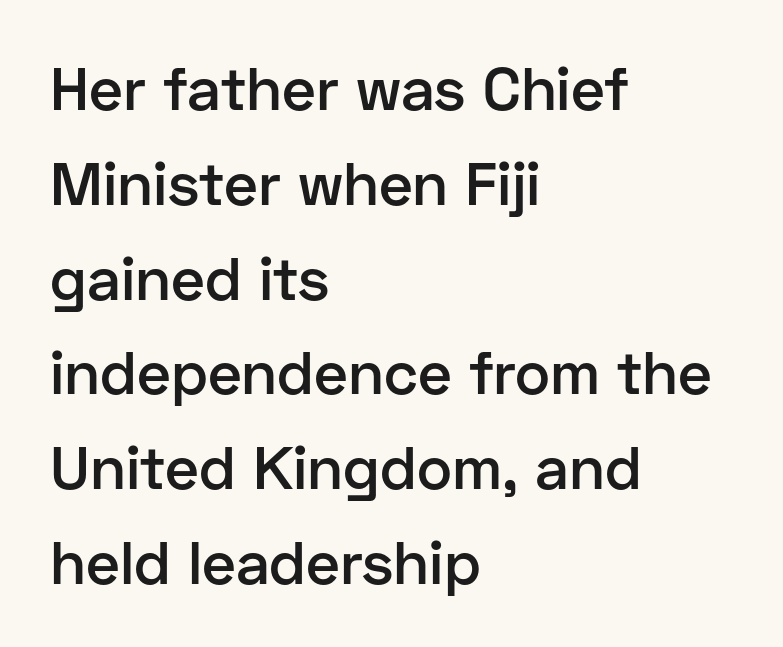
{"serif": "no", "italic": "no", "bold": "semi", "weight": "semibold", "width": "normal", "stroke_contrast": "low", "x_height": "medium", "monospaced": "no", "underline": "no", "align": "left", "line_spacing": "normal", "line_spacing_ratio": 1.58, "letter_spacing": "normal", "letter_spacing_em": 0.0, "glyph_px": 60}
